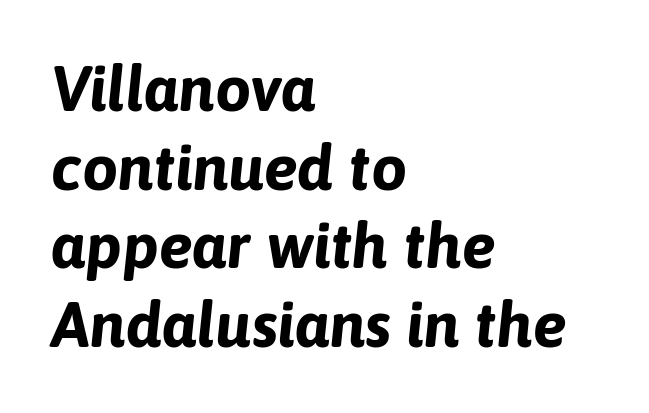
The image shows 64 px bold type, italic (leaning right); set left-aligned, line spacing 1.23x, normal letter spacing, not underlined; low stroke contrast and a medium x-height.
